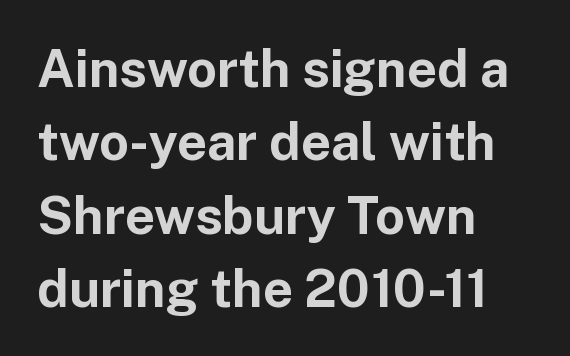
The image shows 52 px bold sans-serif type, upright; set left-aligned, normal line spacing (1.41x), normal letter spacing, not underlined; low stroke contrast and a medium x-height.
